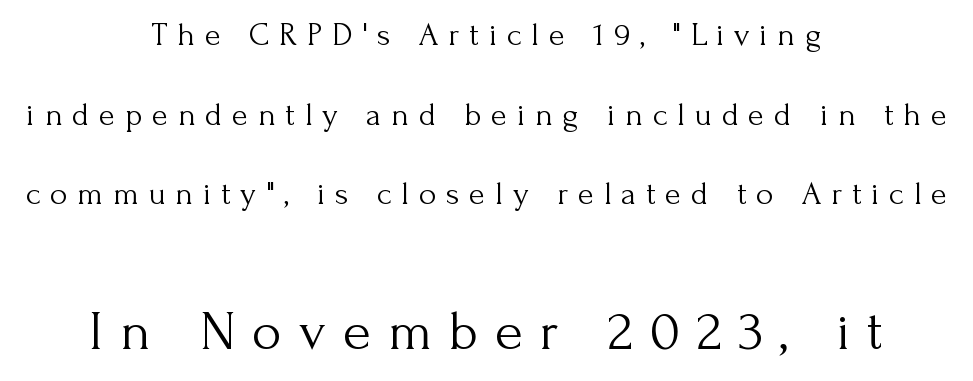
Q: Is the text bold? A: No.
Q: Is the text italic (slanted)? A: No, it is upright.
Q: Is the typeface a serif or a sans-serif typeface? A: Serif.
Q: Is the text underlined? A: No.
Q: How is the paragraph aligned? A: Centered.
Q: Is the spacing between letters normal or unusually wide? A: Unusually wide.
Q: Is the spacing between lines tight, normal or loose? A: Loose.
Q: Which block of text is set in a larger size, the first (top) or the second (bottom)? A: The second (bottom) one.
Q: Width (condensed, normal, or wide)? A: Normal.
Q: Stroke contrast? A: Medium.
Q: x-height? A: Small.
Q: Monospaced? A: No.
